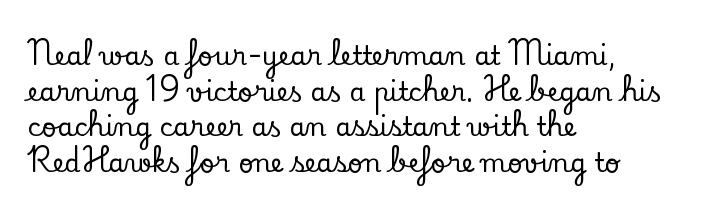
{"italic": "no", "underline": "no", "align": "left", "line_spacing": "normal", "line_spacing_ratio": 1.37, "letter_spacing": "normal", "letter_spacing_em": 0.0, "glyph_px": 26}
